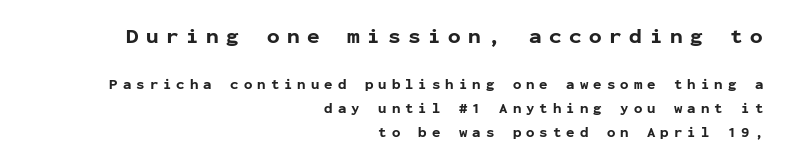
Q: Is the text bold? A: Yes.
Q: Is the text italic (slanted)? A: No, it is upright.
Q: Is the text underlined? A: No.
Q: How is the paragraph aligned? A: Right-aligned.
Q: Is the spacing between letters normal or unusually wide? A: Unusually wide.
Q: Is the spacing between lines tight, normal or loose? A: Normal.
Q: Which block of text is set in a larger size, the first (top) or the second (bottom)? A: The first (top) one.
